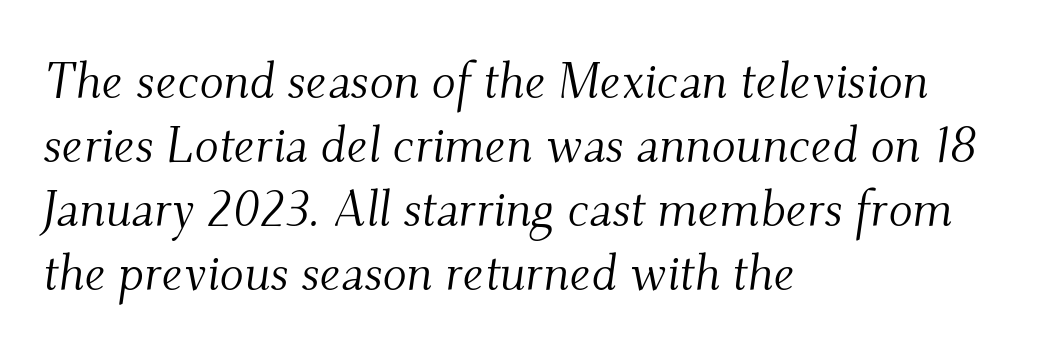
{"serif": "yes", "italic": "yes", "lean": "right", "slant_degrees": 9, "bold": "no", "weight": "light", "width": "normal", "stroke_contrast": "medium", "x_height": "small", "monospaced": "no", "underline": "no", "align": "left", "line_spacing": "normal", "line_spacing_ratio": 1.28, "letter_spacing": "normal", "letter_spacing_em": 0.0, "glyph_px": 50}
